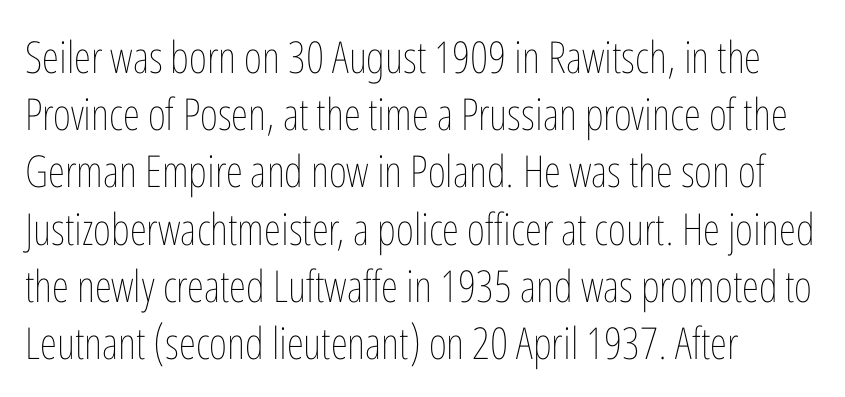
The image shows 44 px thin, condensed type, upright; set left-aligned, normal line spacing (1.3x), normal letter spacing, not underlined; low stroke contrast and a medium x-height.
